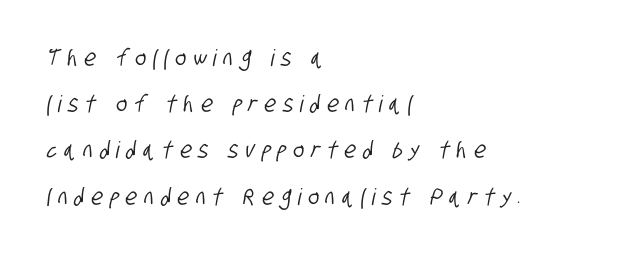
The image shows 23 px text type; set left-aligned, loose line spacing (2.01x), unusually wide letter spacing (+0.31 em), not underlined.
